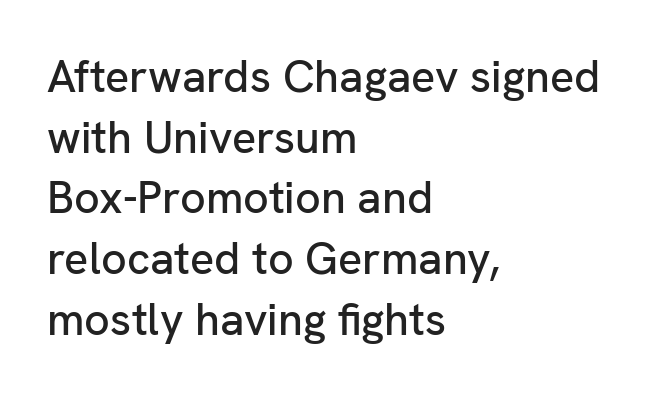
The space directly below the letters is spotless. Each line starts at the same left margin while the right side varies. Designer's note — italics off, roman on. The rendering uses natural spacing where letterforms have individual widths. Short note: letters normally spaced.
